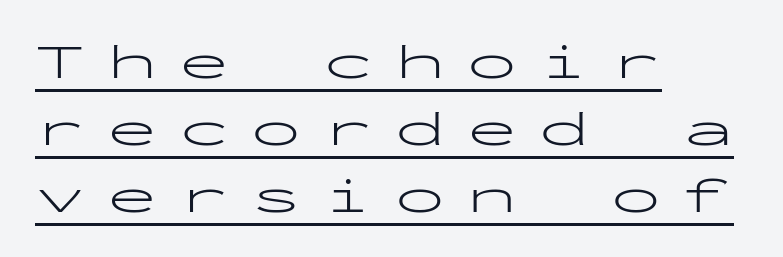
{"serif": "no", "italic": "no", "bold": "no", "weight": "light", "width": "wide", "stroke_contrast": "low", "x_height": "medium", "monospaced": "yes", "underline": "yes", "align": "left", "line_spacing": "normal", "line_spacing_ratio": 1.34, "letter_spacing": "wide", "letter_spacing_em": 0.44, "glyph_px": 50}
